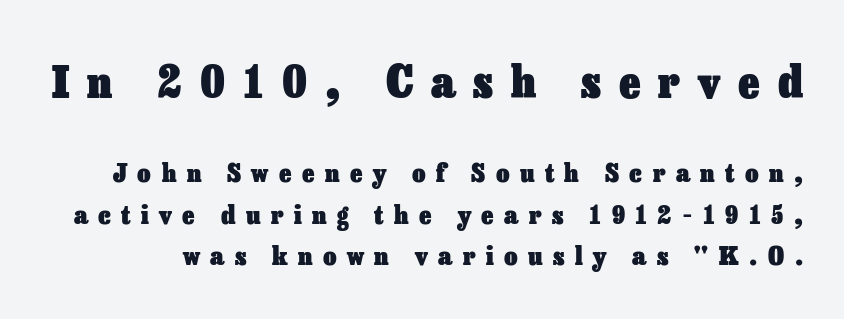
Q: Is the text bold? A: Yes.
Q: Is the text italic (slanted)? A: No, it is upright.
Q: Is the text underlined? A: No.
Q: Is the spacing between letters normal or unusually wide? A: Unusually wide.
Q: Is the spacing between lines tight, normal or loose? A: Normal.
Q: Which block of text is set in a larger size, the first (top) or the second (bottom)? A: The first (top) one.
Q: Width (condensed, normal, or wide)? A: Normal.
Q: Stroke contrast? A: Low.
Q: x-height? A: Medium.
Q: Monospaced? A: No.
